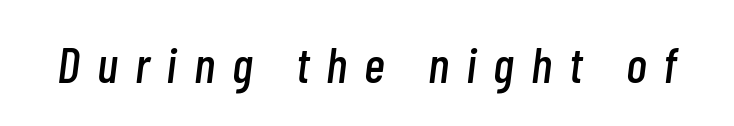
{"italic": "yes", "lean": "right", "slant_degrees": 7, "width": "condensed", "stroke_contrast": "low", "x_height": "medium", "monospaced": "no", "underline": "no", "letter_spacing": "wide", "letter_spacing_em": 0.34, "glyph_px": 50}
